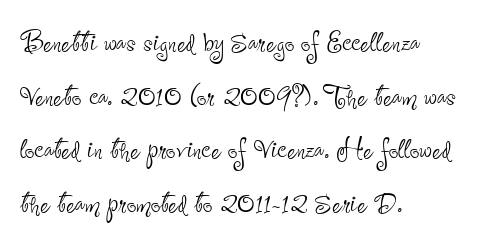
Does the copy run flush right? No — it runs flush left. The letterforms sit shoulder to shoulder at normal distance. Unlike a traditional serif, this face leaves its strokes unadorned. The block of text has a typical density, with ordinary space between rows. Letters rest on an invisible, unmarked baseline.
